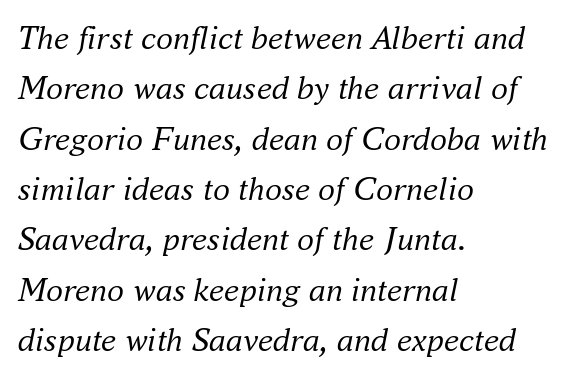
{"serif": "yes", "italic": "yes", "lean": "right", "slant_degrees": 16, "bold": "no", "weight": "regular", "width": "normal", "stroke_contrast": "medium", "x_height": "small", "monospaced": "no", "underline": "no", "align": "left", "line_spacing": "normal", "line_spacing_ratio": 1.48, "letter_spacing": "normal", "letter_spacing_em": 0.0, "glyph_px": 34}
